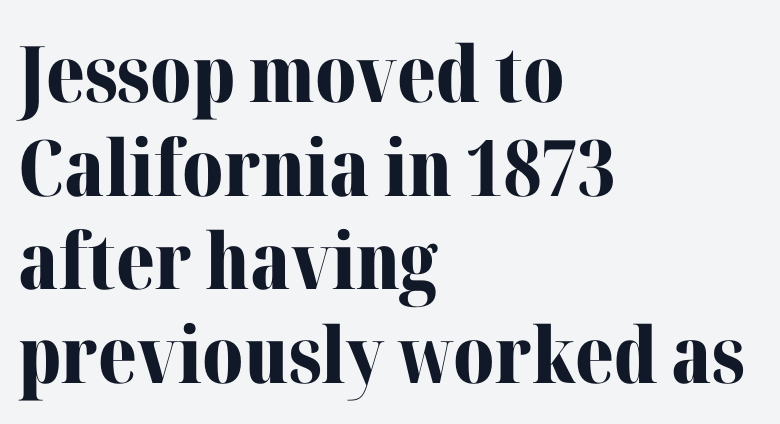
When letters stand straight like this, we call the style roman or upright. Alignment: flush left. Tracking here is standard; glyphs follow each other at the usual distance. Weight check: bold — yes, fully. Each letter's strokes conclude with small projecting serifs. Just letters on the line, the space beneath them empty.
